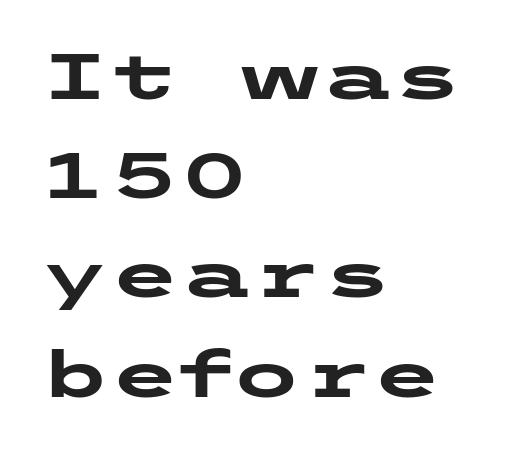
Q: Is the text bold? A: Yes.
Q: Is the text italic (slanted)? A: No, it is upright.
Q: Is the typeface a serif or a sans-serif typeface? A: Sans-serif.
Q: Is the text underlined? A: No.
Q: How is the paragraph aligned? A: Left-aligned.
Q: Is the spacing between letters normal or unusually wide? A: Normal.
Q: Is the spacing between lines tight, normal or loose? A: Normal.
Q: Width (condensed, normal, or wide)? A: Wide.
Q: Stroke contrast? A: Low.
Q: x-height? A: Medium.
